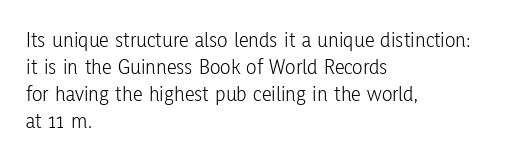
Honestly, the letter spacing is just normal — you wouldn't notice it. A student would call this left alignment; a typographer would say flush left, rag right. The font sits on the lighter half of the weight spectrum, regular included. Just letters on the line, the space beneath them empty.
